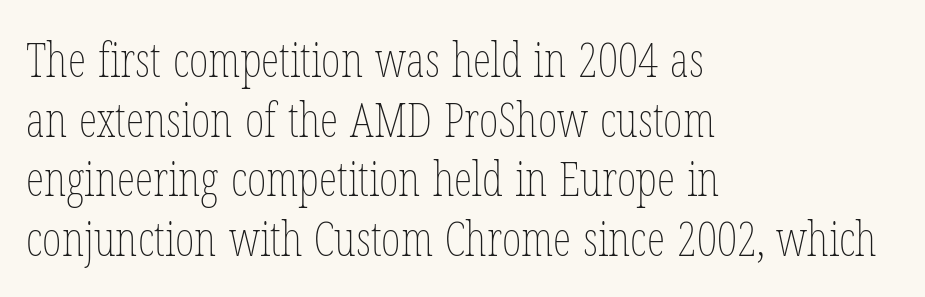
Q: Is the text bold? A: No.
Q: Is the text italic (slanted)? A: No, it is upright.
Q: Is the text underlined? A: No.
Q: How is the paragraph aligned? A: Left-aligned.
Q: Is the spacing between letters normal or unusually wide? A: Normal.
Q: Is the spacing between lines tight, normal or loose? A: Normal.
Q: Width (condensed, normal, or wide)? A: Condensed.
Q: Stroke contrast? A: Low.
Q: x-height? A: Medium.
Q: Monospaced? A: No.
